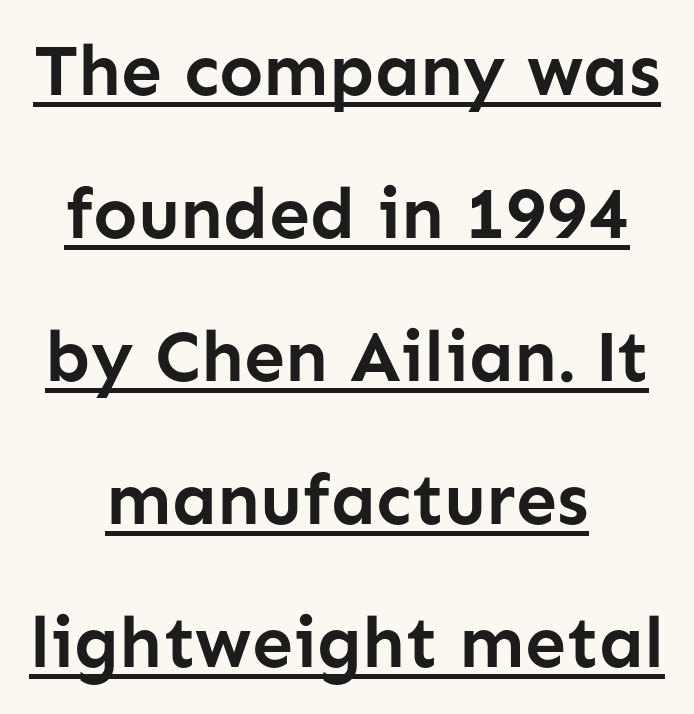
The image shows 73 px semibold sans-serif type, upright; set centered, loose line spacing (1.96x), normal letter spacing, underlined; low stroke contrast and a medium x-height.
